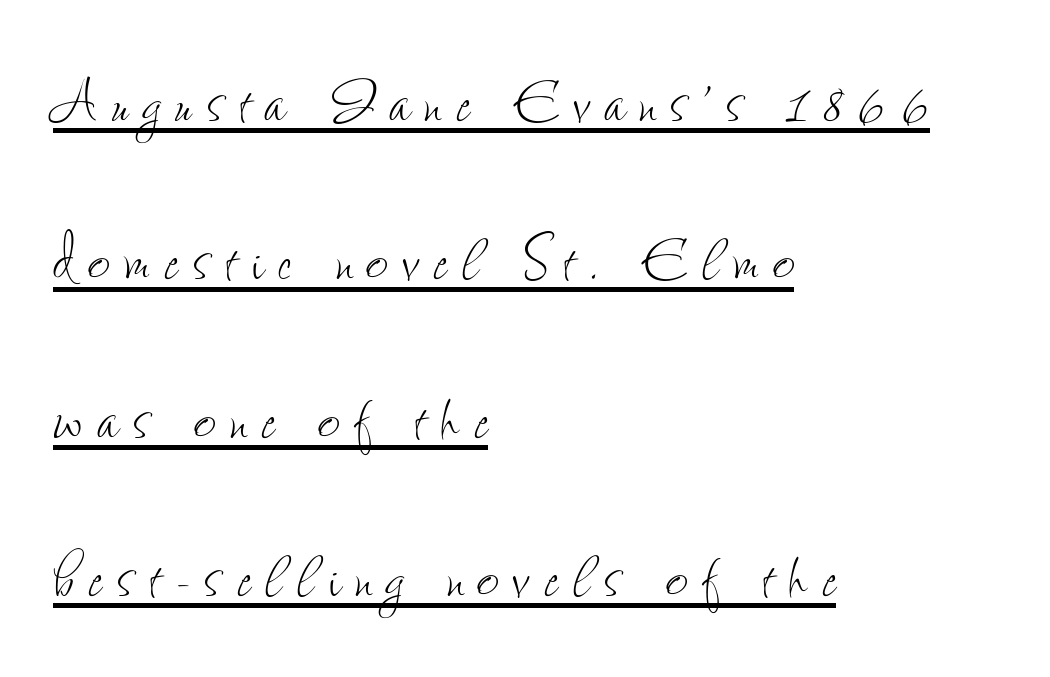
All the whitespace from short lines collects on the right. Spacing verdict: proportional, widths tailored to each character. No extra ink here — the face is not bold. Emphasis is given by a line drawn under the lettering. The space between consecutive lines is lavish.
